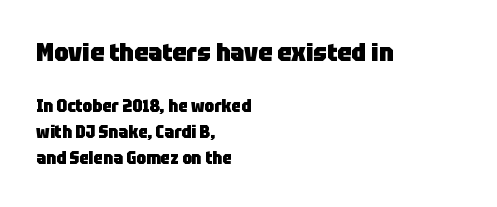
These lines stack with their left ends in a neat column. Is there any slant? The stems are plumb. Each glyph is drawn with heavy, bold strokes. Two sizes are in play, and the larger belongs to the first block.
